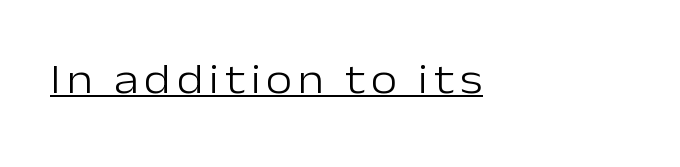
Font category for this specimen: sans-serif. Ink coverage per letter is moderate at most. The letters stand upright; this is a roman face. The passage shown is typed in a proportional face where columns would drift. The rendering uses the underline text-decoration. Which margin do the lines hug? The left one — the right edge is uneven.
